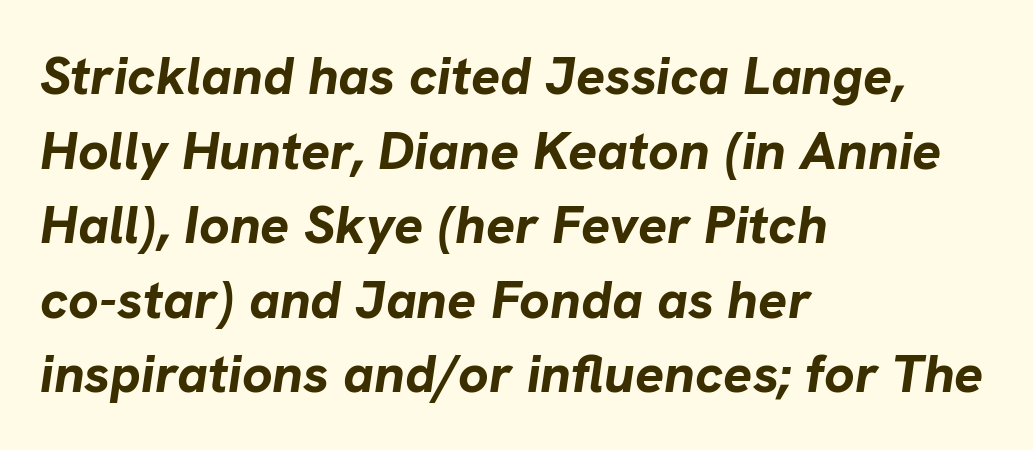
Q: Is the text bold? A: Yes.
Q: Is the text italic (slanted)? A: Yes, it leans right by about 8 degrees.
Q: Is the text underlined? A: No.
Q: How is the paragraph aligned? A: Left-aligned.
Q: Is the spacing between letters normal or unusually wide? A: Normal.
Q: Is the spacing between lines tight, normal or loose? A: Normal.
Q: Width (condensed, normal, or wide)? A: Normal.
Q: Stroke contrast? A: Low.
Q: x-height? A: Medium.
Q: Monospaced? A: No.
